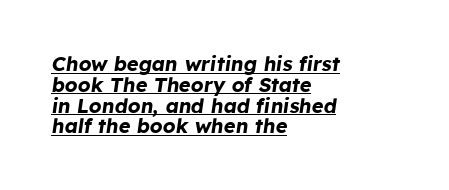
{"italic": "yes", "lean": "right", "slant_degrees": 8, "bold": "yes", "underline": "yes", "align": "left", "line_spacing": "tight", "line_spacing_ratio": 1.04, "letter_spacing": "normal", "letter_spacing_em": 0.0, "glyph_px": 20}
